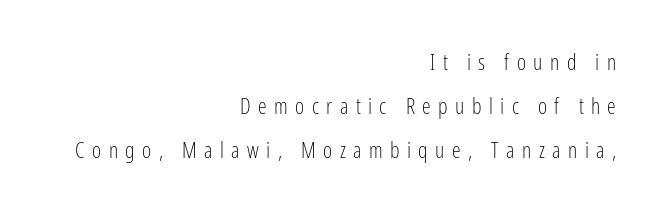
{"italic": "no", "bold": "no", "underline": "no", "align": "right", "line_spacing": "loose", "line_spacing_ratio": 2.0, "letter_spacing": "wide", "letter_spacing_em": 0.34, "glyph_px": 22}
